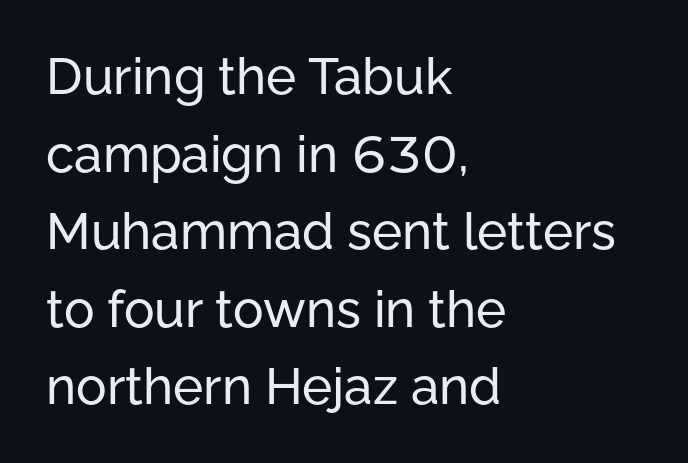
The image shows 51 px sans-serif type, upright; set left-aligned, normal line spacing (1.52x), normal letter spacing, not underlined; low stroke contrast and a medium x-height.
